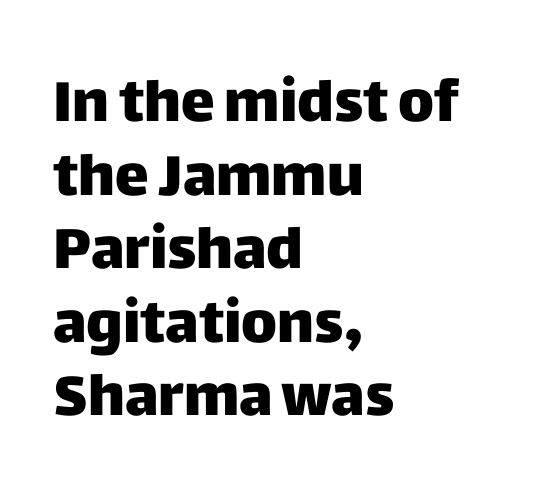
Q: Is the text bold? A: Yes.
Q: Is the text italic (slanted)? A: No, it is upright.
Q: Is the typeface a serif or a sans-serif typeface? A: Sans-serif.
Q: Is the text underlined? A: No.
Q: How is the paragraph aligned? A: Left-aligned.
Q: Is the spacing between letters normal or unusually wide? A: Normal.
Q: Is the spacing between lines tight, normal or loose? A: Normal.
Q: Width (condensed, normal, or wide)? A: Normal.
Q: Stroke contrast? A: Low.
Q: x-height? A: Large.
Q: Monospaced? A: No.
